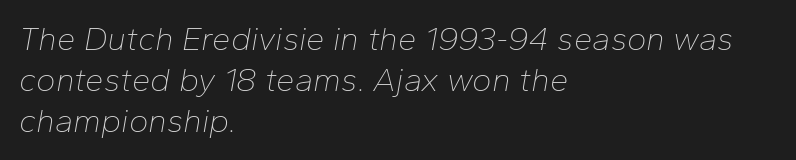
Q: Is the text bold? A: No.
Q: Is the text italic (slanted)? A: Yes, it leans right by about 10 degrees.
Q: Is the text underlined? A: No.
Q: How is the paragraph aligned? A: Left-aligned.
Q: Is the spacing between letters normal or unusually wide? A: Normal.
Q: Width (condensed, normal, or wide)? A: Normal.
Q: Stroke contrast? A: Low.
Q: x-height? A: Medium.
Q: Monospaced? A: No.
